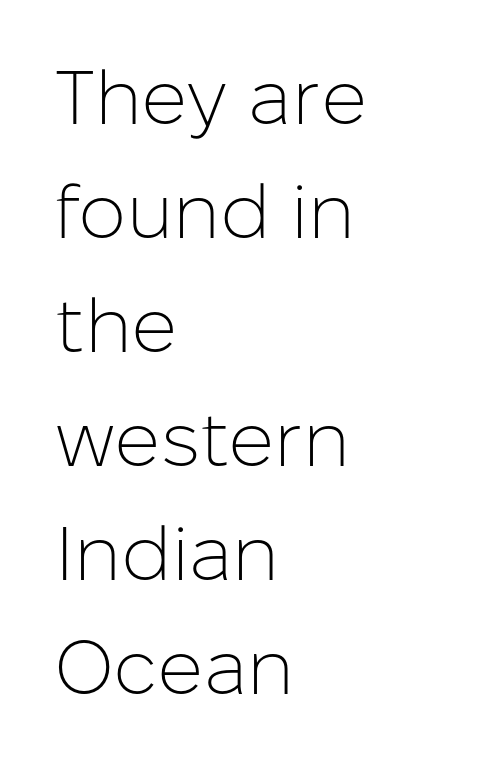
The image shows 76 px light sans-serif type, upright; set left-aligned, normal line spacing (1.5x), normal letter spacing, not underlined; low stroke contrast and a medium x-height.
